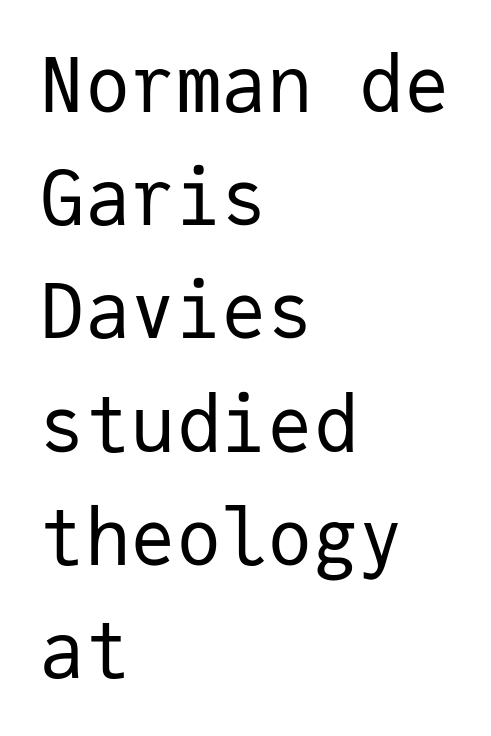
The setting favours the left margin, as ordinary paragraphs usually do. The glyphs in this specimen are sans serif. No italicization has been applied; the sample stays upright. Every character here occupies the same horizontal width, giving the sample a typewriter-like rhythm.
